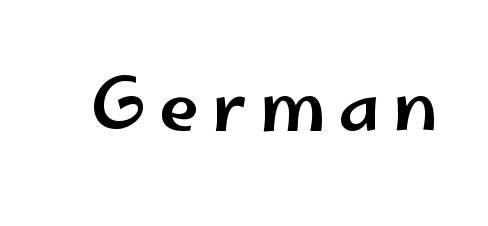
Q: Is the text italic (slanted)? A: No, it is upright.
Q: Is the typeface a serif or a sans-serif typeface? A: Sans-serif.
Q: Is the text underlined? A: No.
Q: Width (condensed, normal, or wide)? A: Wide.
Q: Stroke contrast? A: Low.
Q: x-height? A: Small.
Q: Monospaced? A: No.
